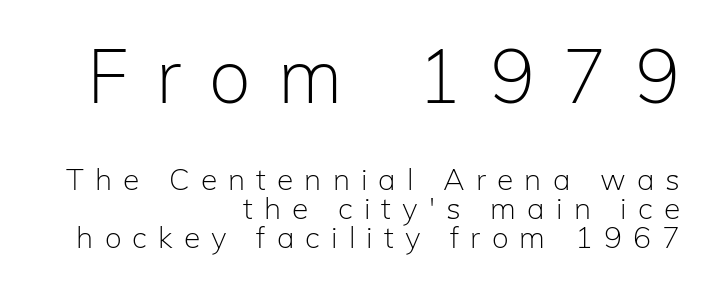
Larger block? The one above; the one below is distinctly smaller. This sample trades vertical openness for compactness between lines. Honestly, the letter spacing is so wide it's the main thing you notice. Classification — sans serif. Stroke thickness stays within the range of a standard reading face or lighter. Layout note: lines flush right.
